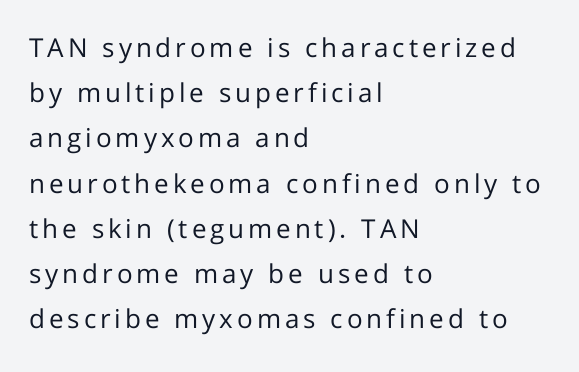
Q: Is the text bold? A: No.
Q: Is the text italic (slanted)? A: No, it is upright.
Q: Is the text underlined? A: No.
Q: How is the paragraph aligned? A: Left-aligned.
